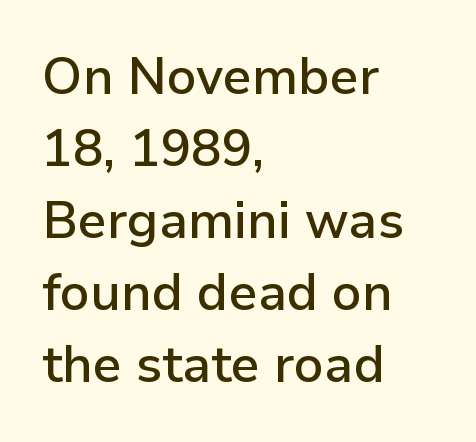
The words here are not underlined. Examine the stroke ends and you'll find no serifs. The letters are semibold — heavier than regular but short of a full bold. These lines are rendered in a variable-pitch font. Every character sits straight up, as roman type does.
